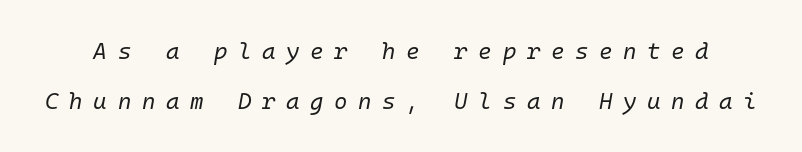
The font sits on the lighter half of the weight spectrum, regular included. Successive baselines arrive slowly, with a big drop between each. The letterforms stand isolated, each surrounded by extra space. When letters slant like this, we call the style italic. Anything drawn beneath the words? Only blank space.
